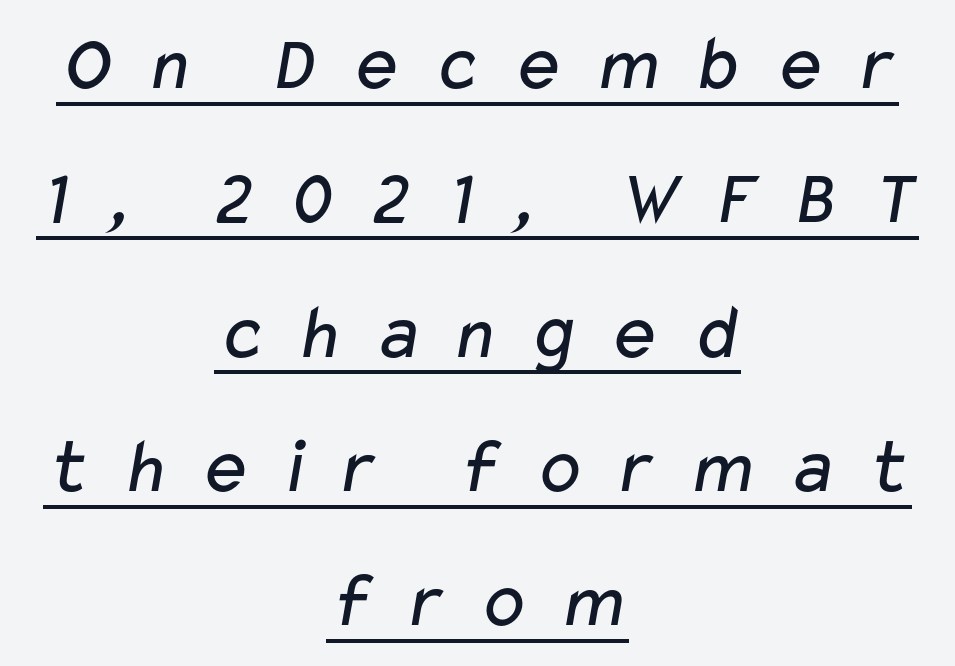
The image shows 79 px regular-weight, wide sans-serif type; set centered, normal line spacing (1.7x), unusually wide letter spacing (+0.35 em), underlined; low stroke contrast and a medium x-height.
